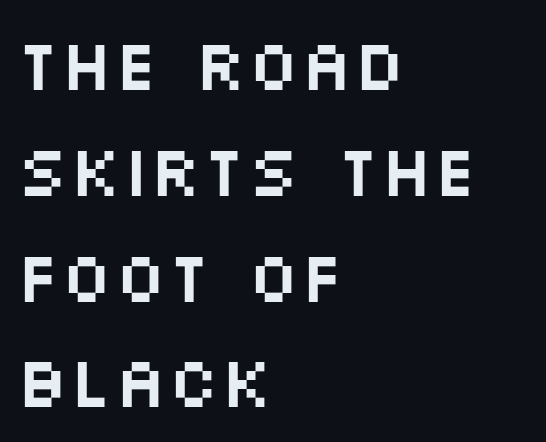
{"serif": "no", "italic": "no", "width": "wide", "stroke_contrast": "medium", "x_height": "large", "monospaced": "no", "underline": "no", "align": "left", "line_spacing": "normal", "line_spacing_ratio": 1.49, "letter_spacing": "normal", "letter_spacing_em": 0.0, "glyph_px": 71}
